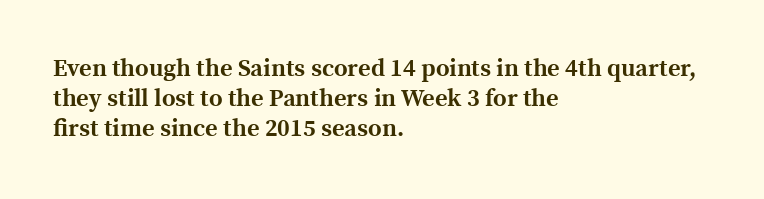
Q: Is the text bold? A: Yes.
Q: Is the text italic (slanted)? A: No, it is upright.
Q: Is the text underlined? A: No.
Q: How is the paragraph aligned? A: Left-aligned.
Q: Is the spacing between letters normal or unusually wide? A: Normal.
Q: Is the spacing between lines tight, normal or loose? A: Normal.
